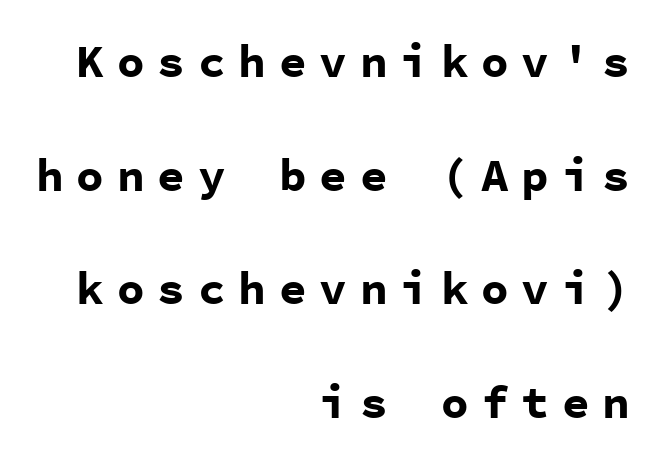
Each line ends at the same right margin while the left side varies. Looks like terminal output: every glyph gets an equal slot. The tracking jumps out immediately: characters are airy and widely separated. Underlining? Definitely not there. Emphasis by weight is at full strength: bold. Check where the strokes stop: nothing finishes them off — pure sans.
